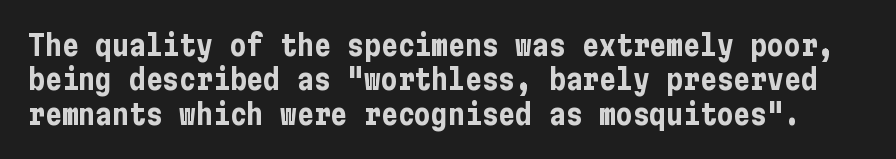
Q: Is the text bold? A: Yes.
Q: Is the text italic (slanted)? A: No, it is upright.
Q: Is the typeface a serif or a sans-serif typeface? A: Sans-serif.
Q: Is the text underlined? A: No.
Q: Is the spacing between letters normal or unusually wide? A: Normal.
Q: Width (condensed, normal, or wide)? A: Condensed.
Q: Stroke contrast? A: Low.
Q: x-height? A: Medium.
